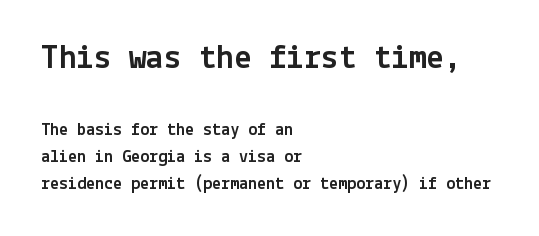
Q: Is the text italic (slanted)? A: No, it is upright.
Q: Is the typeface a serif or a sans-serif typeface? A: Sans-serif.
Q: Is the text underlined? A: No.
Q: How is the paragraph aligned? A: Left-aligned.
Q: Is the spacing between letters normal or unusually wide? A: Normal.
Q: Is the spacing between lines tight, normal or loose? A: Normal.
Q: Which block of text is set in a larger size, the first (top) or the second (bottom)? A: The first (top) one.
Q: Width (condensed, normal, or wide)? A: Normal.
Q: x-height? A: Medium.
